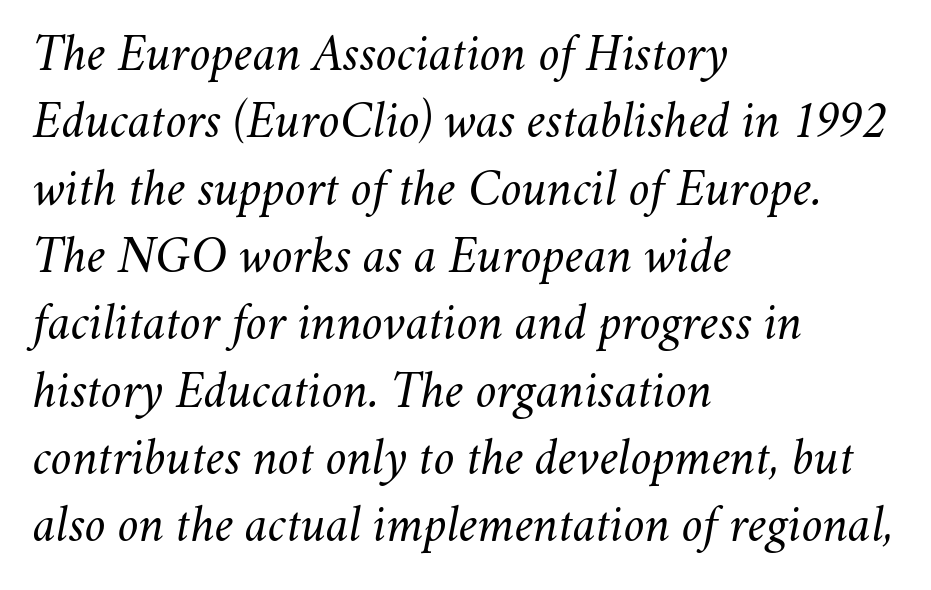
Nobody touched the tracking dial on this one. A typesetter would call this proportional, since set widths differ per character. Only glyphs here, with clear space below each row. Compared with typical paragraphs, the rows here are spaced about the same. Leftover space on each line is placed entirely after the last word.
